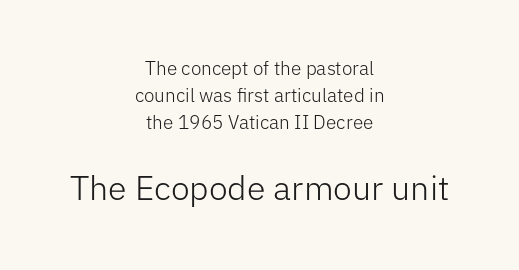
Each row of text sits above clean, open space. A typesetter would mark this as roman, not italic. The designer gave the closing block more size than the opening block. Spacing between characters is what you'd get straight out of the box. Leading: standard. In CSS terms this would be text-align: center.
